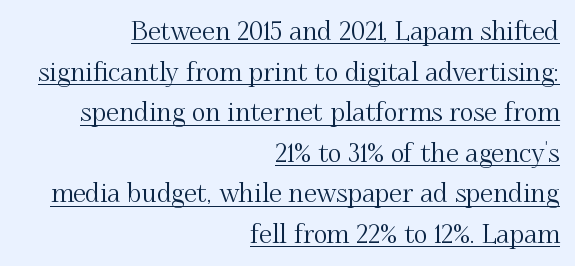
Line spacing here is normal. Where is the straight margin? On the right. The passage shown is underscored from start to finish. Italic: no, the glyphs are upright roman. Standard letterfit; no display-style spreading of the glyphs.
